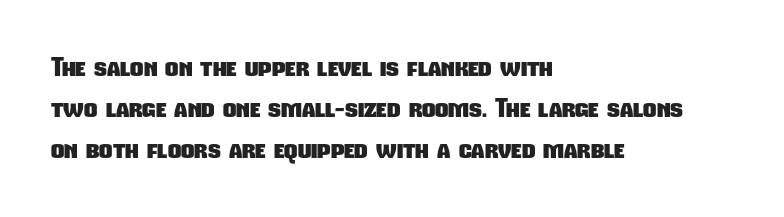
The image shows 26 px bold type; set left-aligned, normal line spacing (1.58x), normal letter spacing, not underlined.
